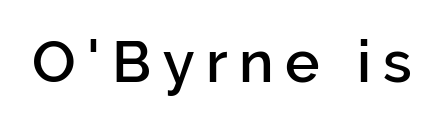
Nobody drew a line under any word here. These lines are rendered in a variable-pitch font. The face used here is a sans, in the tradition of grotesques and geometrics. Look at the stroke-to-counter ratio: somewhat heavy, a semibold. Ascenders rise straight up at ninety degrees.
